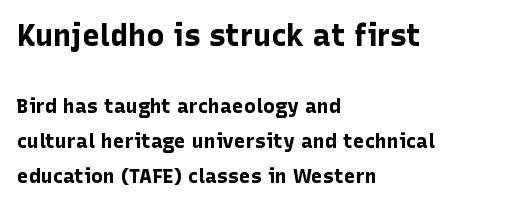
The lines are quadded left. This rendering features lettering with no underline. The rendering keeps characters at their native spacing. Classification — sans serif.
